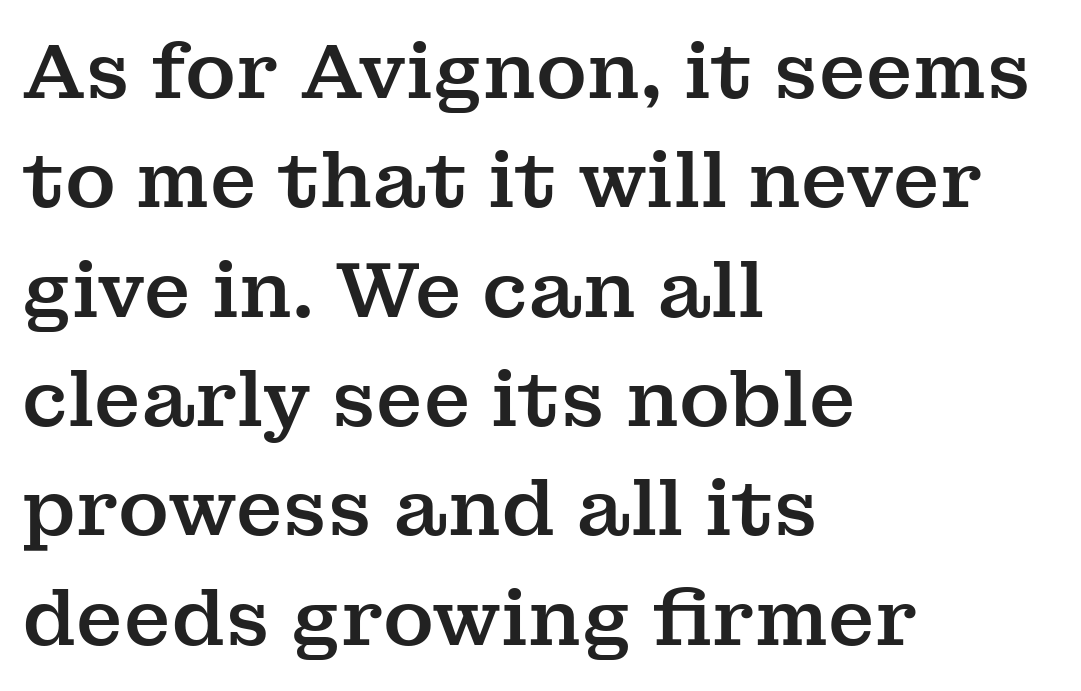
Q: Is the text italic (slanted)? A: No, it is upright.
Q: Is the typeface a serif or a sans-serif typeface? A: Serif.
Q: Is the text underlined? A: No.
Q: How is the paragraph aligned? A: Left-aligned.
Q: Is the spacing between letters normal or unusually wide? A: Normal.
Q: Is the spacing between lines tight, normal or loose? A: Normal.
Q: Width (condensed, normal, or wide)? A: Normal.
Q: Stroke contrast? A: Medium.
Q: x-height? A: Medium.
Q: Monospaced? A: No.
